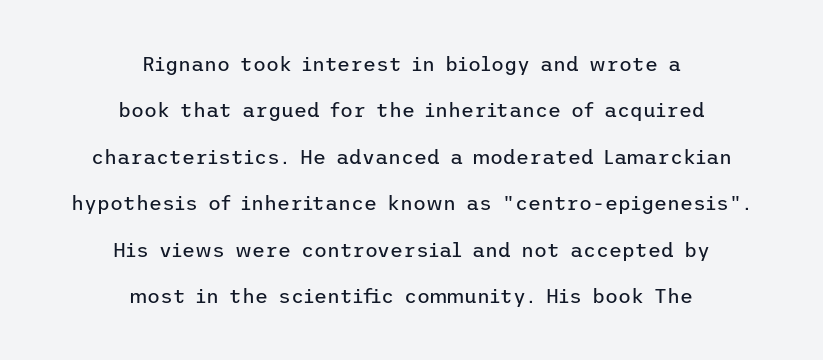
{"italic": "no", "bold": "no", "underline": "no", "align": "center", "line_spacing": "loose", "line_spacing_ratio": 2.32, "letter_spacing": "normal", "letter_spacing_em": 0.0, "glyph_px": 20}
